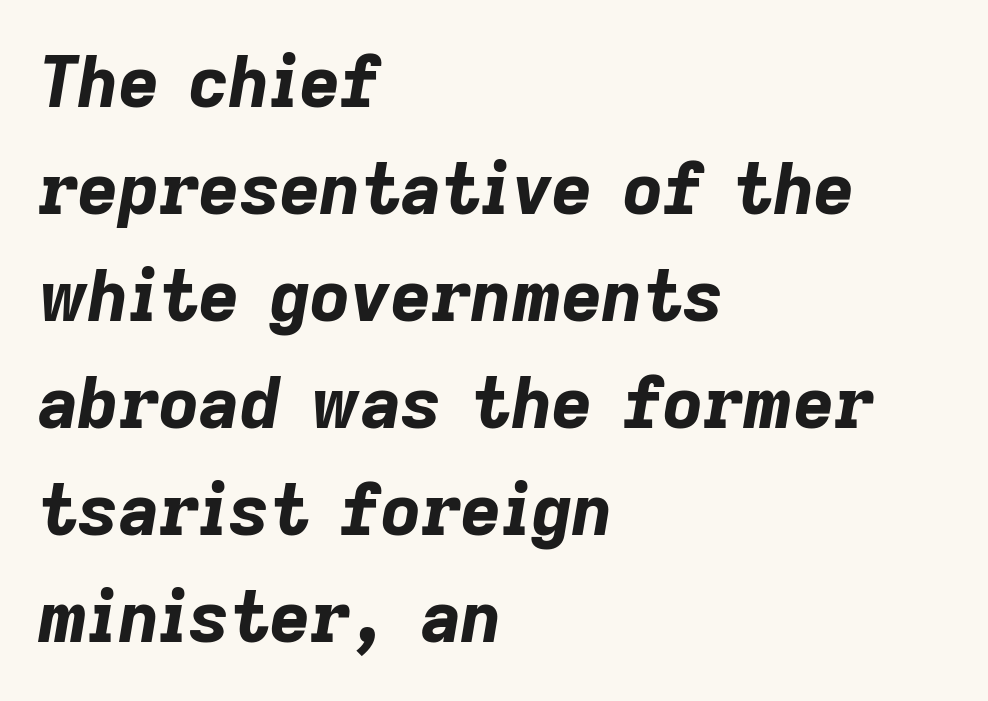
The image shows 70 px bold type, italic (leaning right); set left-aligned, normal line spacing (1.53x), normal letter spacing, not underlined; low stroke contrast and a medium x-height.
